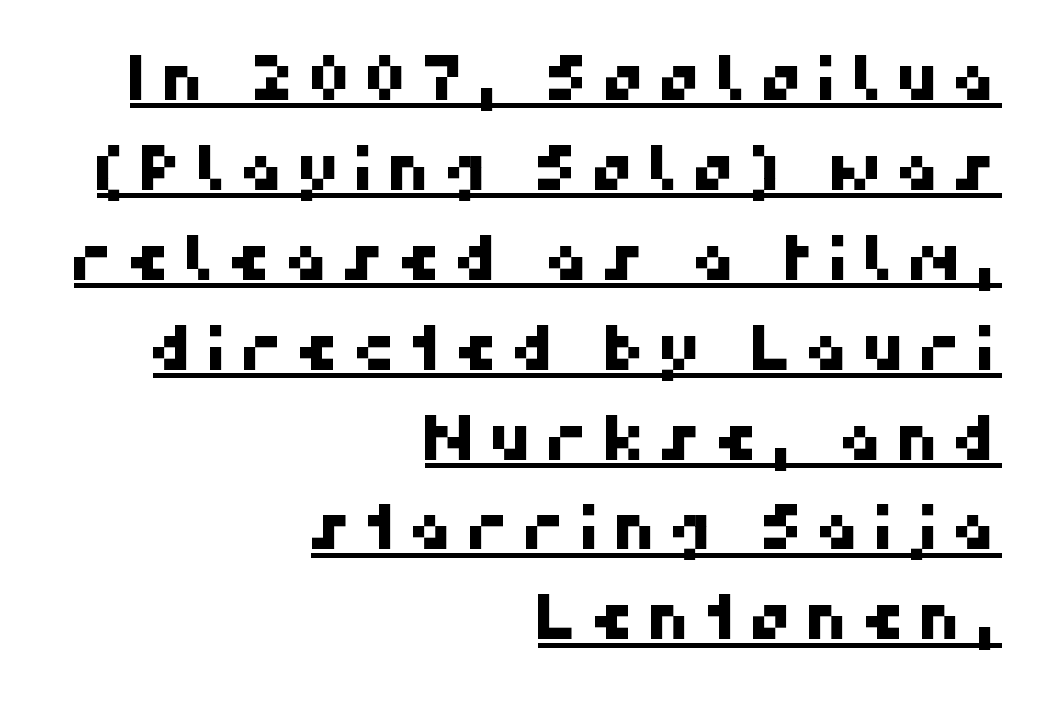
{"serif": "no", "width": "normal", "stroke_contrast": "high", "x_height": "medium", "monospaced": "no", "underline": "yes", "align": "right", "line_spacing": "normal", "line_spacing_ratio": 1.45, "glyph_px": 62}
